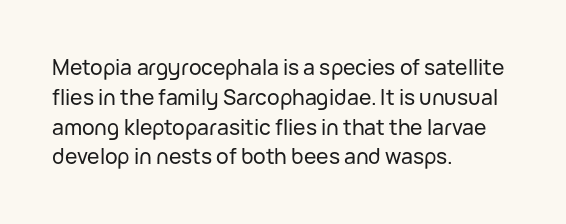
Which margin do the lines hug? The left one — the right edge is uneven. The letters stand upright; this is a roman face. Any mark beneath the type? The region is blank. The space between consecutive lines is moderate. No extra tracking has been applied to these lines.
